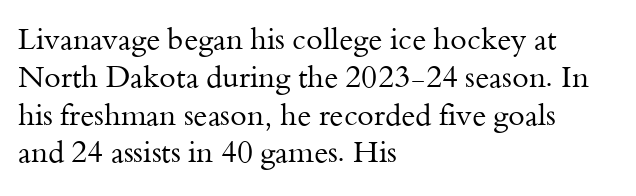
Q: Is the text bold? A: No.
Q: Is the text italic (slanted)? A: No, it is upright.
Q: Is the typeface a serif or a sans-serif typeface? A: Serif.
Q: Is the text underlined? A: No.
Q: How is the paragraph aligned? A: Left-aligned.
Q: Is the spacing between letters normal or unusually wide? A: Normal.
Q: Is the spacing between lines tight, normal or loose? A: Normal.
Q: Width (condensed, normal, or wide)? A: Normal.
Q: Stroke contrast? A: Medium.
Q: x-height? A: Small.
Q: Monospaced? A: No.
